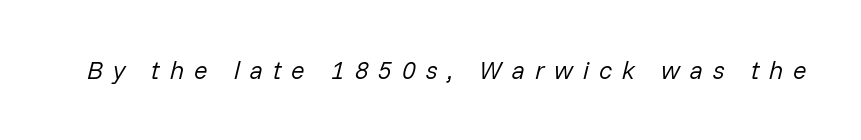
{"italic": "yes", "lean": "right", "slant_degrees": 14, "bold": "no", "underline": "no", "letter_spacing": "wide", "letter_spacing_em": 0.4, "glyph_px": 25}
